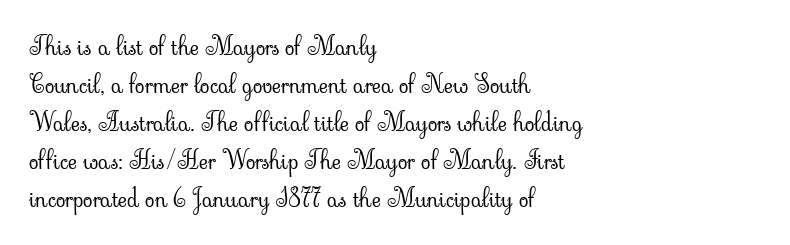
The font's upright variant was chosen for this text. The specimen omits any rule beneath the text block's lines. All the whitespace from short lines collects on the right. Tracking here is standard; glyphs follow each other at the usual distance.
